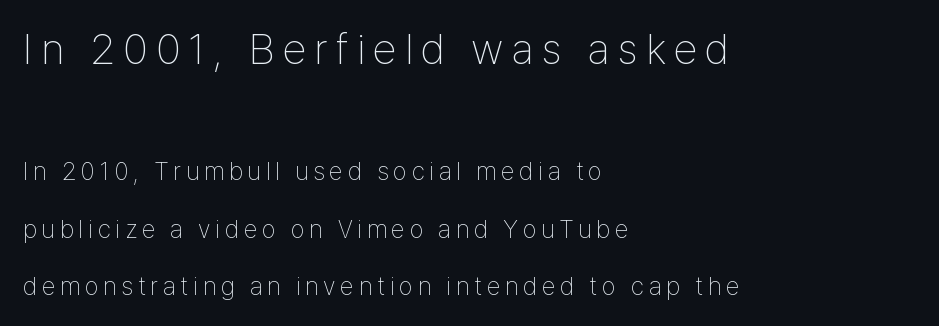
{"serif": "no", "italic": "no", "bold": "no", "weight": "thin", "width": "condensed", "stroke_contrast": "low", "x_height": "medium", "monospaced": "no", "underline": "no", "align": "left", "line_spacing": "loose", "line_spacing_ratio": 2.3, "larger_block": "first", "size_ratio": 1.72, "glyph_px": 43}
